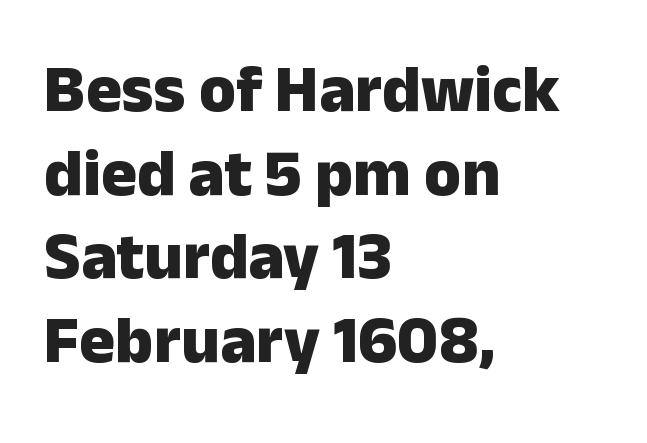
The image shows 67 px heavy sans-serif type, upright; set left-aligned, normal line spacing (1.25x), normal letter spacing, not underlined; low stroke contrast and a medium x-height.
